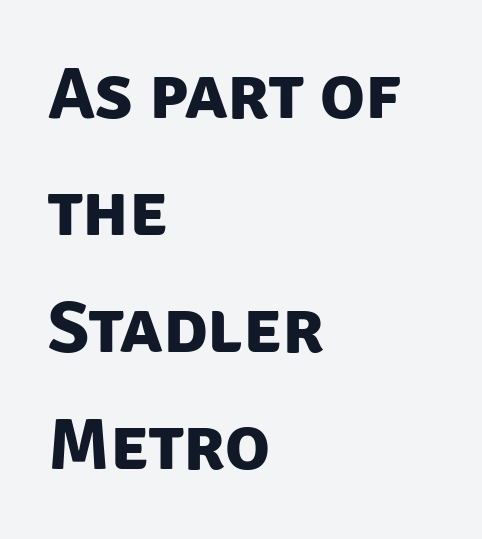
Q: Is the text bold? A: Yes.
Q: Is the typeface a serif or a sans-serif typeface? A: Sans-serif.
Q: Is the text underlined? A: No.
Q: How is the paragraph aligned? A: Left-aligned.
Q: Is the spacing between letters normal or unusually wide? A: Normal.
Q: Is the spacing between lines tight, normal or loose? A: Normal.
Q: Width (condensed, normal, or wide)? A: Normal.
Q: Stroke contrast? A: Low.
Q: x-height? A: Large.
Q: Monospaced? A: No.
